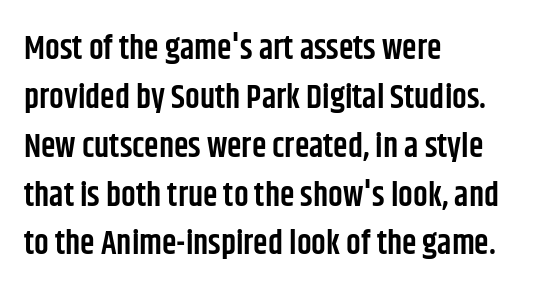
Q: Is the text bold? A: Semi-bold.
Q: Is the text italic (slanted)? A: No, it is upright.
Q: Is the typeface a serif or a sans-serif typeface? A: Sans-serif.
Q: Is the text underlined? A: No.
Q: How is the paragraph aligned? A: Left-aligned.
Q: Is the spacing between letters normal or unusually wide? A: Normal.
Q: Is the spacing between lines tight, normal or loose? A: Normal.
Q: Width (condensed, normal, or wide)? A: Condensed.
Q: Stroke contrast? A: Low.
Q: x-height? A: Large.
Q: Monospaced? A: No.
